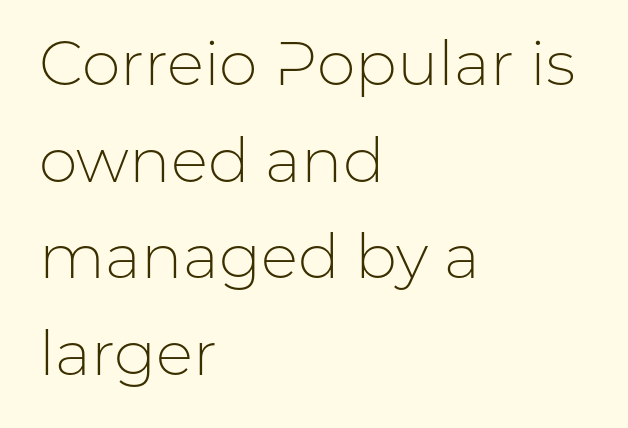
The text block is weighted toward the left margin, trailing off unevenly rightward. A quiet, ordinary-to-light weight characterises the typeface. The designer left line spacing at the default. Inter-character spacing is left at the font's built-in metrics. Vertical strokes here are truly vertical. A clean baseline with only descenders dipping below it.
